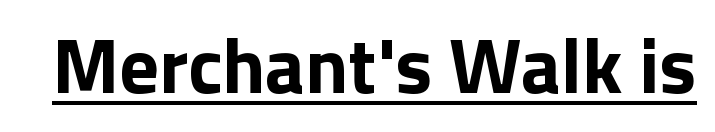
The image shows 78 px bold sans-serif type, upright; set normal letter spacing, underlined; low stroke contrast and a medium x-height.
